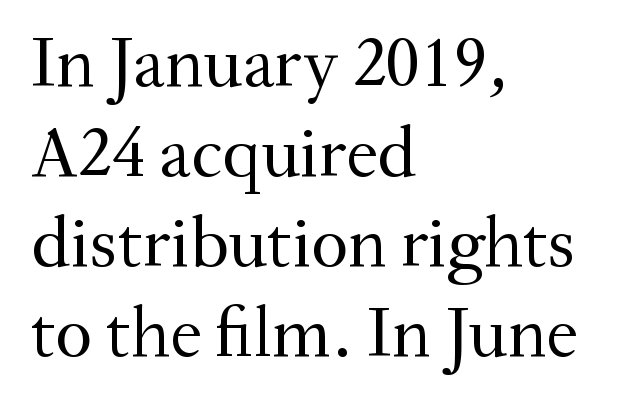
{"serif": "yes", "italic": "no", "bold": "no", "weight": "regular", "width": "normal", "stroke_contrast": "medium", "x_height": "small", "monospaced": "no", "underline": "no", "align": "left", "line_spacing": "normal", "line_spacing_ratio": 1.25, "letter_spacing": "normal", "letter_spacing_em": 0.0, "glyph_px": 72}
